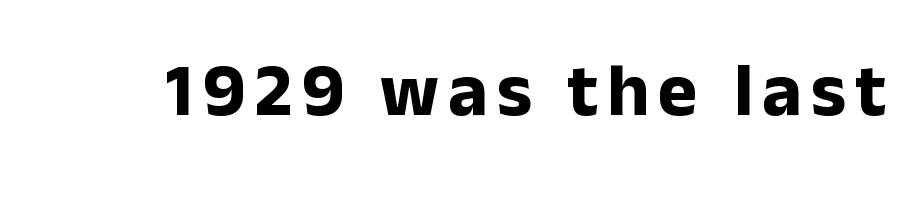
Unmarked baselines from the first word to the last. Here the designer chose a conventional face with non-uniform glyph widths. Ascenders rise straight up at ninety degrees. What weight is shown? A full bold with thick strokes. Regarding serifs, this sample does without them.
